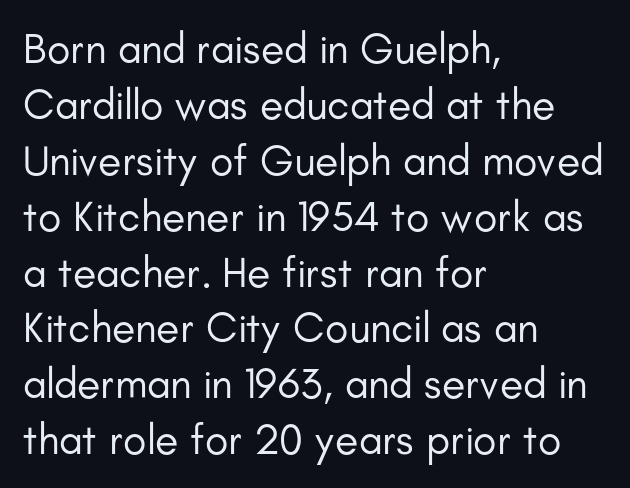
The image shows 43 px regular-weight sans-serif type, upright; set left-aligned, normal line spacing (1.3x), normal letter spacing, not underlined; low stroke contrast and a small x-height.
